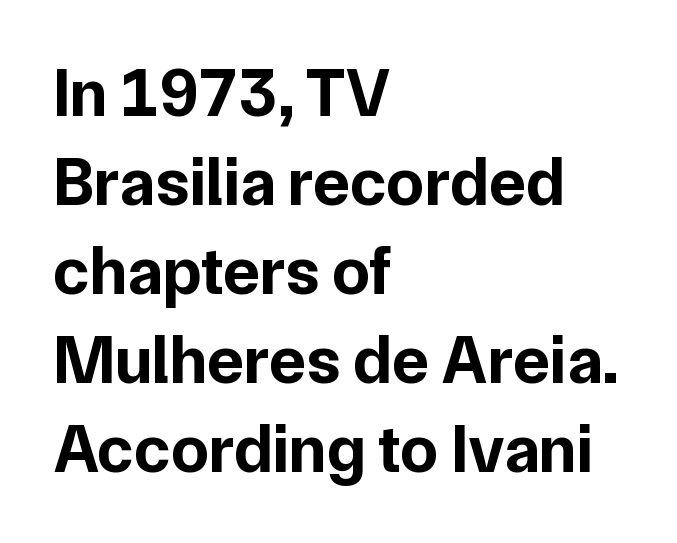
Q: Is the text bold? A: Yes.
Q: Is the text italic (slanted)? A: No, it is upright.
Q: Is the typeface a serif or a sans-serif typeface? A: Sans-serif.
Q: Is the text underlined? A: No.
Q: How is the paragraph aligned? A: Left-aligned.
Q: Is the spacing between letters normal or unusually wide? A: Normal.
Q: Is the spacing between lines tight, normal or loose? A: Normal.
Q: Width (condensed, normal, or wide)? A: Normal.
Q: Stroke contrast? A: Low.
Q: x-height? A: Medium.
Q: Monospaced? A: No.
